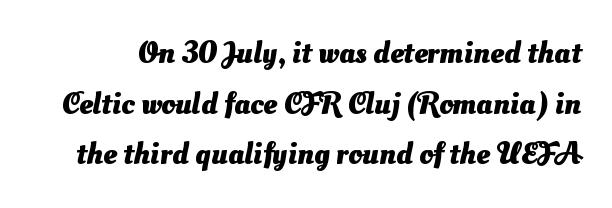
Interline gaps are of average width in this sample. The passage shown is emphatically bold. Looks like regular typesetting: each glyph gets only the width it needs. The passage shown is typeset with a sans-serif family. Glyph-to-glyph distance matches everyday printed text. A clean baseline with only descenders dipping below it.
